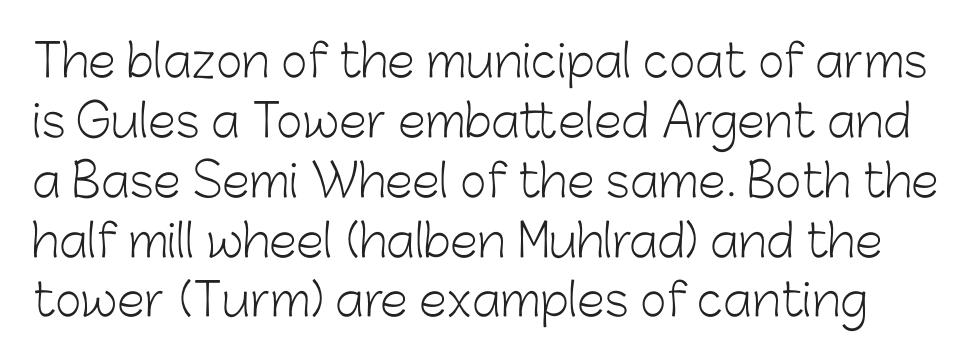
Q: Is the text bold? A: No.
Q: Is the text italic (slanted)? A: No, it is upright.
Q: Is the typeface a serif or a sans-serif typeface? A: Sans-serif.
Q: Is the text underlined? A: No.
Q: Is the spacing between letters normal or unusually wide? A: Normal.
Q: Is the spacing between lines tight, normal or loose? A: Normal.
Q: Width (condensed, normal, or wide)? A: Normal.
Q: Stroke contrast? A: Low.
Q: x-height? A: Medium.
Q: Monospaced? A: No.
